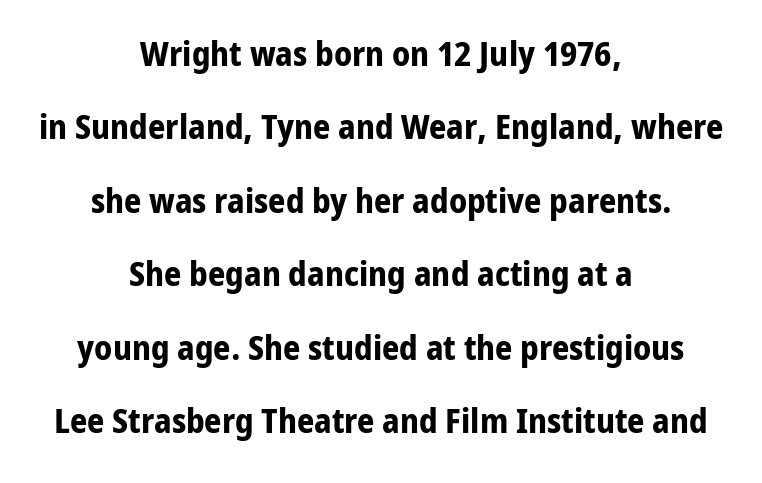
{"serif": "no", "italic": "no", "bold": "yes", "weight": "bold", "width": "normal", "stroke_contrast": "low", "x_height": "medium", "monospaced": "no", "underline": "no", "align": "center", "line_spacing": "loose", "line_spacing_ratio": 2.16, "letter_spacing": "normal", "letter_spacing_em": 0.0, "glyph_px": 34}
